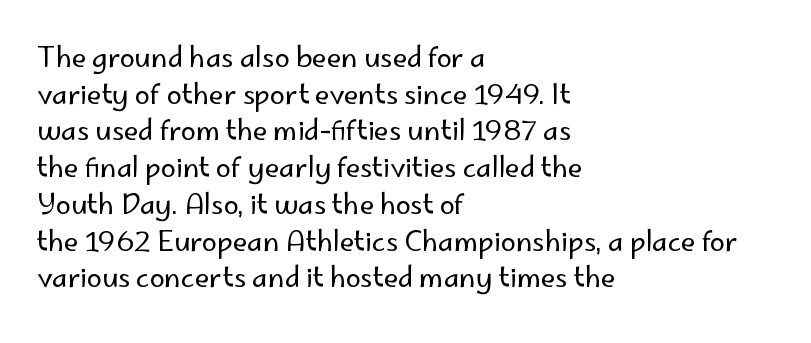
Reading down the block, your eye returns to a fixed left position each line. Do the letters lean? They stand straight. The strip under each line holds only bare page. Bold? No — there's no thickening of the strokes. Line spacing here is normal. Glyph-to-glyph distance matches everyday printed text.
